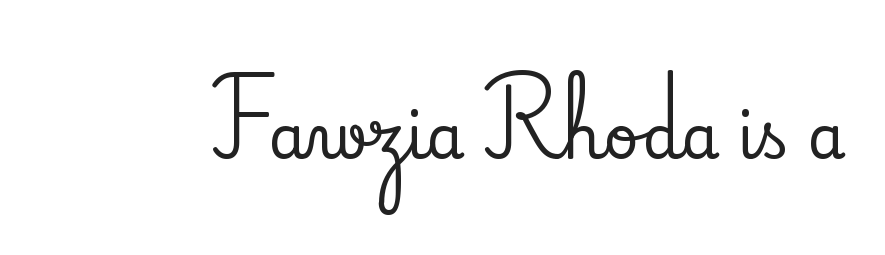
Proportional: the letters do not fall into vertical columns. Is there any slant? The stems are plumb. A bare baseline throughout the passage. Look at the tracking — it's just the regular setting, nothing added. Regarding serifs, this sample has them.
